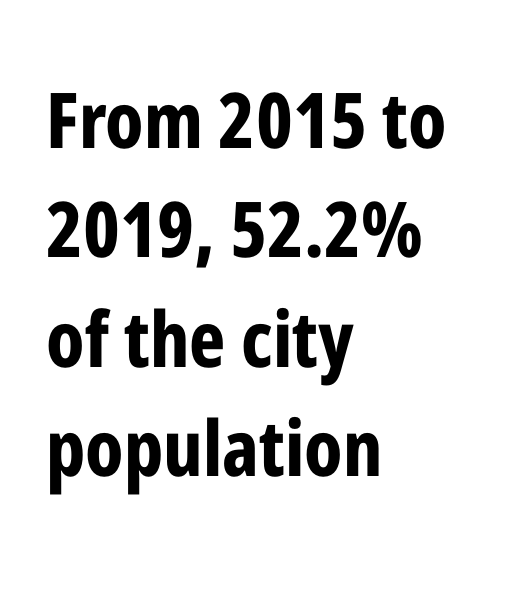
Q: Is the text bold? A: Yes.
Q: Is the text italic (slanted)? A: No, it is upright.
Q: Is the typeface a serif or a sans-serif typeface? A: Sans-serif.
Q: Is the text underlined? A: No.
Q: How is the paragraph aligned? A: Left-aligned.
Q: Is the spacing between letters normal or unusually wide? A: Normal.
Q: Is the spacing between lines tight, normal or loose? A: Normal.
Q: Width (condensed, normal, or wide)? A: Condensed.
Q: Stroke contrast? A: Low.
Q: x-height? A: Medium.
Q: Monospaced? A: No.
